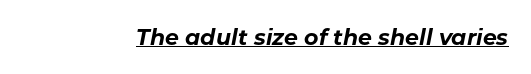
Q: Is the text bold? A: Yes.
Q: Is the text italic (slanted)? A: Yes, it leans right by about 11 degrees.
Q: Is the text underlined? A: Yes.
Q: Is the spacing between letters normal or unusually wide? A: Normal.
